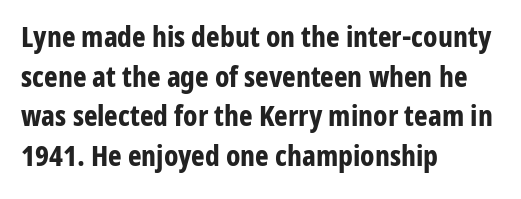
{"serif": "no", "italic": "no", "bold": "yes", "weight": "bold", "width": "condensed", "stroke_contrast": "low", "x_height": "medium", "monospaced": "no", "underline": "no", "align": "left", "line_spacing": "normal", "line_spacing_ratio": 1.37, "letter_spacing": "normal", "letter_spacing_em": 0.0, "glyph_px": 29}
